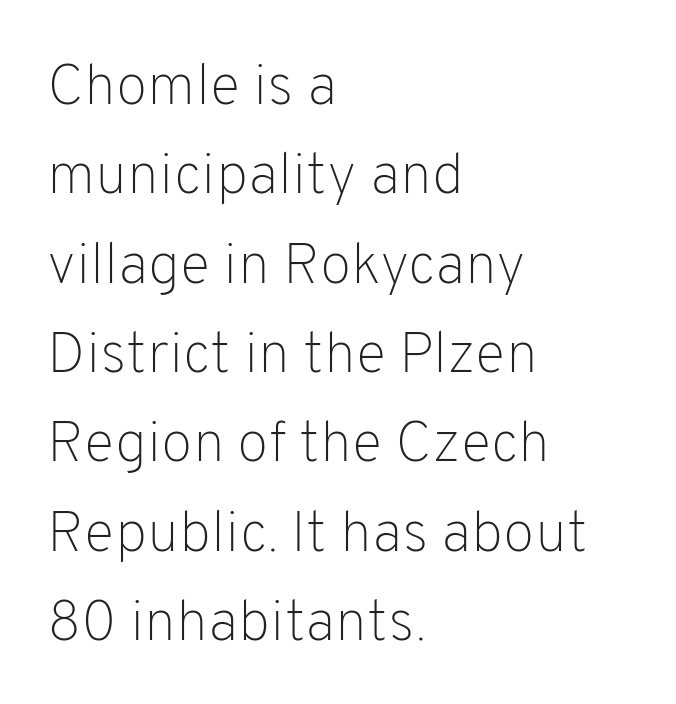
Stroke mass is kept to a normal reading level or below. The space beneath each line is pristine and unruled. Posture: vertical. Here the glyphs are tracked normally, forming tight word shapes. A student would call this left alignment; a typographer would say flush left, rag right.
